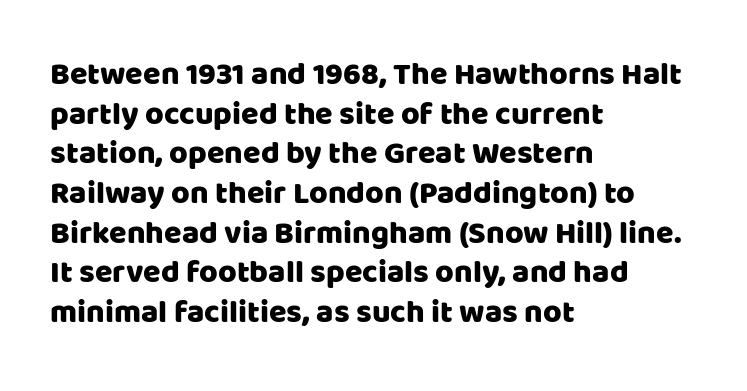
The image shows 32 px sans-serif type, upright; set left-aligned, line spacing 1.24x, normal letter spacing, not underlined; low stroke contrast and a large x-height.
